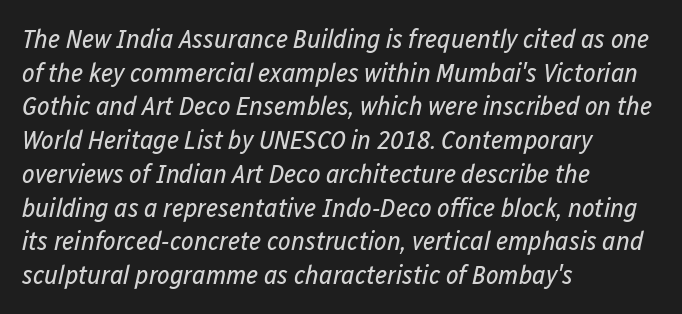
The typography opts for an oblique posture over an upright one. Stems and bowls with no extra thickness — not bold. The area under the type is left untouched. Line beginnings align vertically; line endings do not. You could call the tracking neutral — neither tight nor loose. Regular leading.
